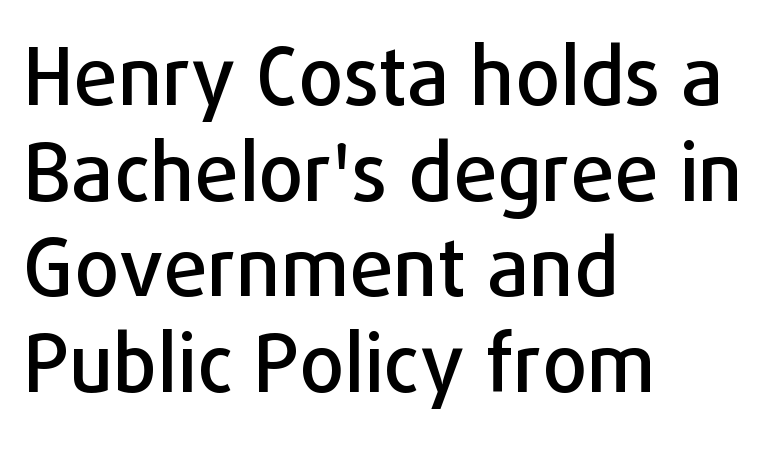
Has an underline been added? It has not. The type sits square on the baseline with zero lean. These lines are rendered in a variable-pitch font. Look at the tracking — it's just the regular setting, nothing added. Teacher's note: observe the even left margin — that is flush-left alignment.
